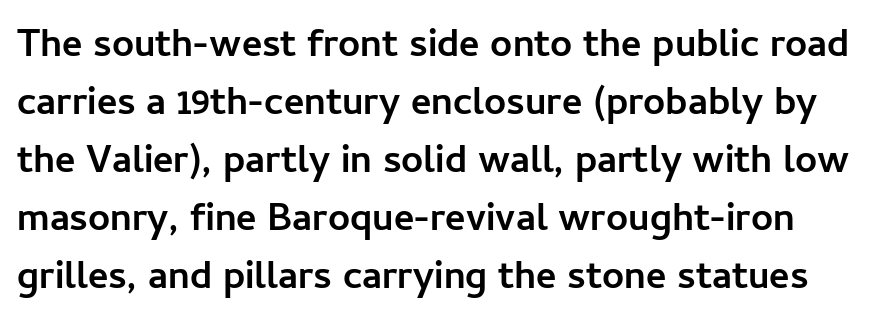
{"serif": "no", "italic": "no", "bold": "yes", "weight": "semibold", "width": "normal", "stroke_contrast": "low", "x_height": "medium", "monospaced": "no", "underline": "no", "line_spacing": "normal", "line_spacing_ratio": 1.49, "letter_spacing": "normal", "letter_spacing_em": 0.0, "glyph_px": 39}
